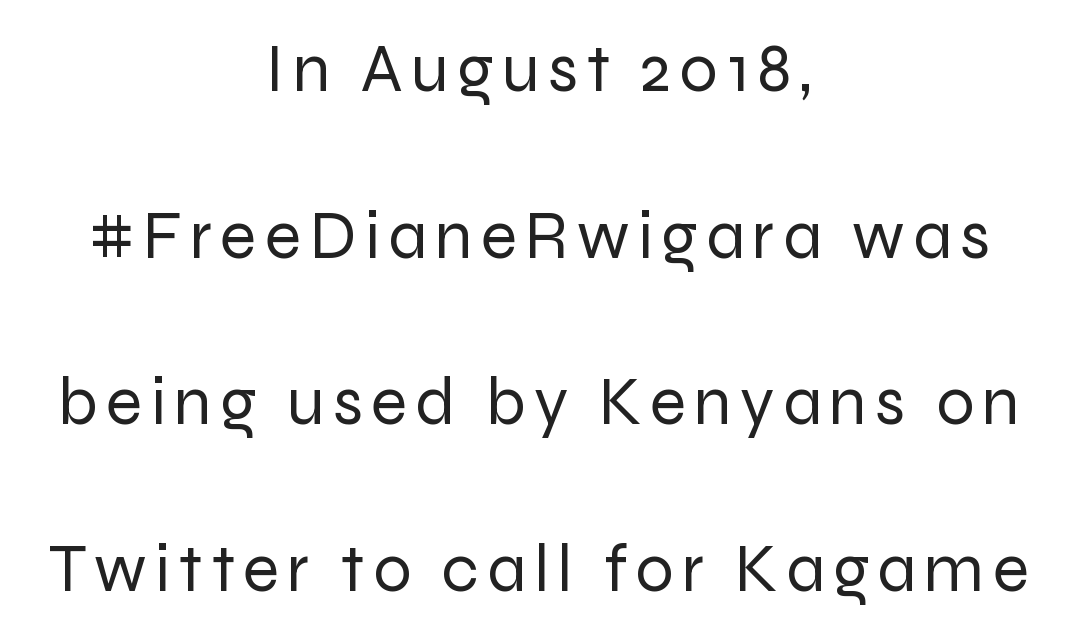
Q: Is the text bold? A: No.
Q: Is the text italic (slanted)? A: No, it is upright.
Q: Is the typeface a serif or a sans-serif typeface? A: Sans-serif.
Q: Is the text underlined? A: No.
Q: How is the paragraph aligned? A: Centered.
Q: Is the spacing between lines tight, normal or loose? A: Loose.
Q: Width (condensed, normal, or wide)? A: Normal.
Q: Stroke contrast? A: Low.
Q: x-height? A: Medium.
Q: Monospaced? A: No.
